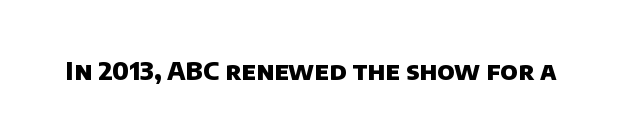
Q: Is the text bold? A: Yes.
Q: Is the text underlined? A: No.
Q: Is the spacing between letters normal or unusually wide? A: Normal.
